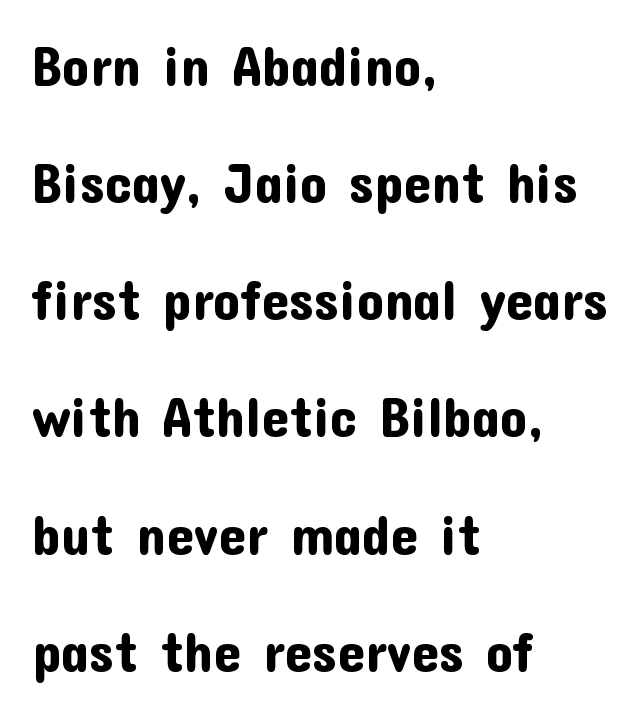
{"serif": "no", "italic": "no", "width": "normal", "stroke_contrast": "low", "x_height": "medium", "monospaced": "no", "underline": "no", "align": "left", "line_spacing": "loose", "line_spacing_ratio": 2.13, "letter_spacing": "normal", "letter_spacing_em": 0.0, "glyph_px": 55}
